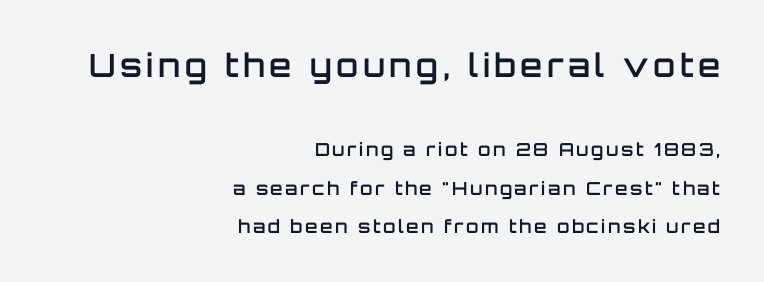
The words here are not underlined. Horizontal bands of white between lines are thick stripes. Varying glyph widths throughout — classic text-font behaviour. Classification — sans serif. In terms of posture, this sample is upright.
